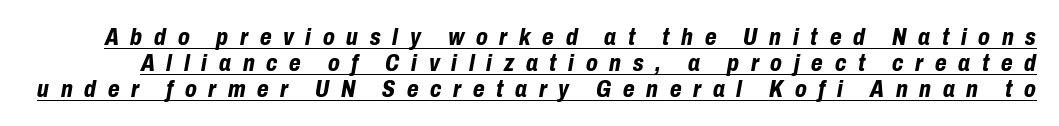
Q: Is the text bold? A: Yes.
Q: Is the text italic (slanted)? A: Yes, it leans right by about 10 degrees.
Q: Is the text underlined? A: Yes.
Q: Is the spacing between letters normal or unusually wide? A: Unusually wide.
Q: Is the spacing between lines tight, normal or loose? A: Tight.
